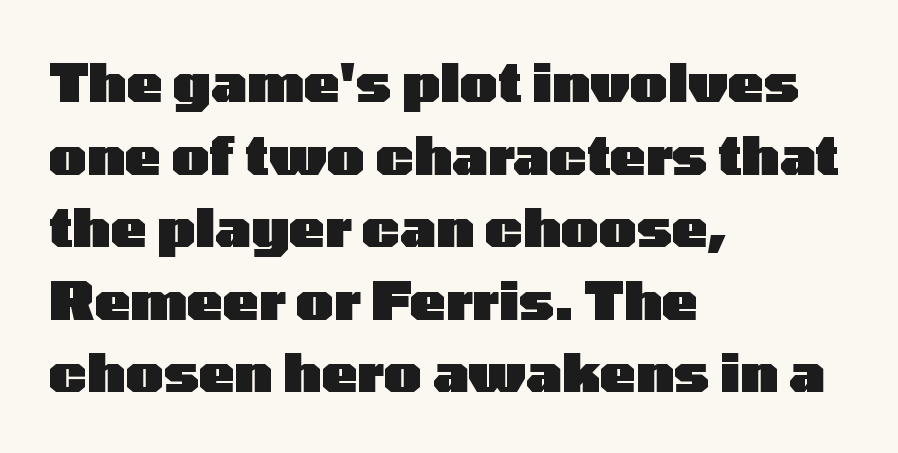
Q: Is the text bold? A: Yes.
Q: Is the text italic (slanted)? A: No, it is upright.
Q: Is the typeface a serif or a sans-serif typeface? A: Sans-serif.
Q: Is the text underlined? A: No.
Q: How is the paragraph aligned? A: Left-aligned.
Q: Is the spacing between letters normal or unusually wide? A: Normal.
Q: Is the spacing between lines tight, normal or loose? A: Normal.
Q: Width (condensed, normal, or wide)? A: Wide.
Q: Stroke contrast? A: Low.
Q: x-height? A: Medium.
Q: Monospaced? A: No.
